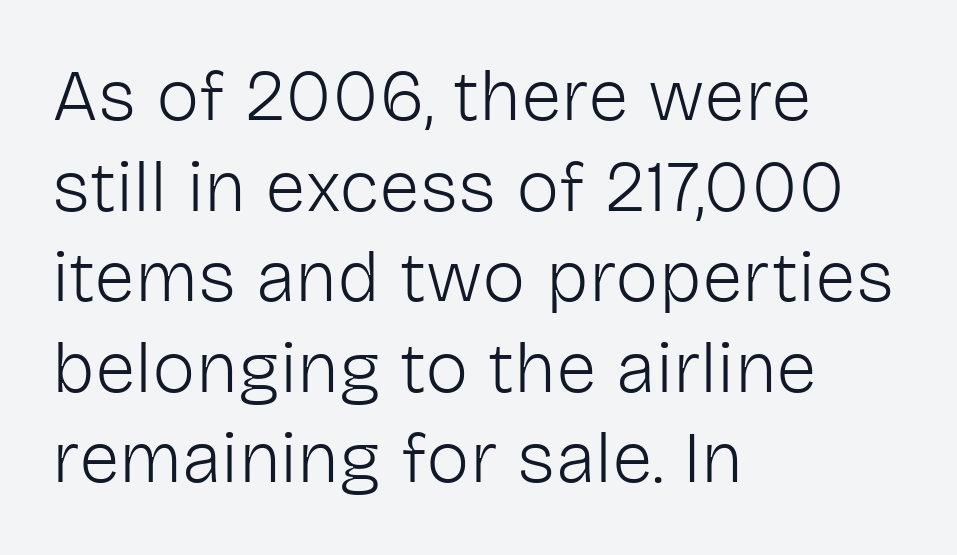
{"serif": "no", "italic": "no", "bold": "no", "weight": "light", "width": "normal", "stroke_contrast": "low", "x_height": "medium", "monospaced": "no", "underline": "no", "align": "left", "line_spacing_ratio": 1.24, "letter_spacing": "normal", "letter_spacing_em": 0.0, "glyph_px": 73}
